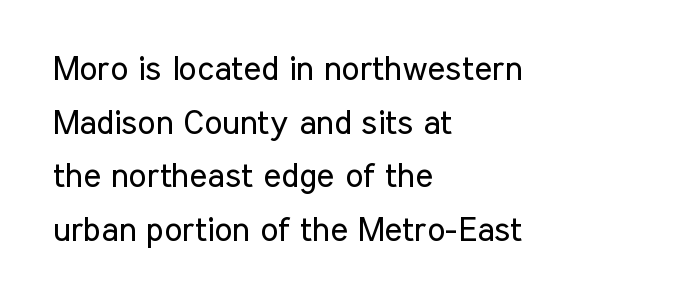
Q: Is the text bold? A: No.
Q: Is the text italic (slanted)? A: No, it is upright.
Q: Is the typeface a serif or a sans-serif typeface? A: Sans-serif.
Q: Is the text underlined? A: No.
Q: How is the paragraph aligned? A: Left-aligned.
Q: Is the spacing between letters normal or unusually wide? A: Normal.
Q: Is the spacing between lines tight, normal or loose? A: Normal.
Q: Width (condensed, normal, or wide)? A: Condensed.
Q: Stroke contrast? A: Low.
Q: x-height? A: Medium.
Q: Monospaced? A: No.
